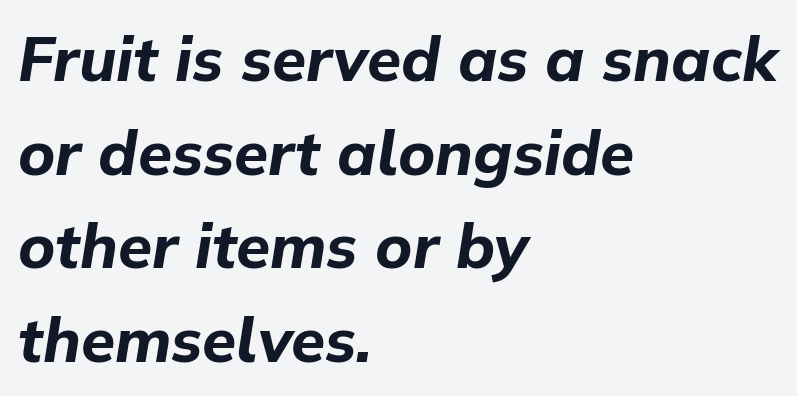
The image shows 62 px bold type, italic (leaning right); set left-aligned, normal line spacing (1.51x), normal letter spacing, not underlined; low stroke contrast and a medium x-height.
